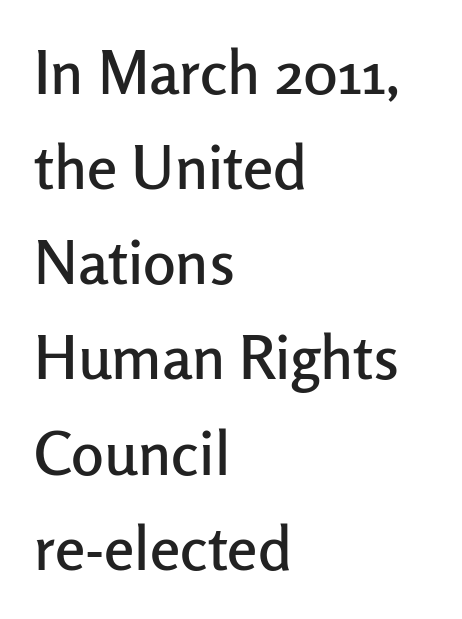
Q: Is the text italic (slanted)? A: No, it is upright.
Q: Is the typeface a serif or a sans-serif typeface? A: Sans-serif.
Q: Is the text underlined? A: No.
Q: How is the paragraph aligned? A: Left-aligned.
Q: Is the spacing between letters normal or unusually wide? A: Normal.
Q: Is the spacing between lines tight, normal or loose? A: Normal.
Q: Width (condensed, normal, or wide)? A: Normal.
Q: Stroke contrast? A: Low.
Q: x-height? A: Medium.
Q: Monospaced? A: No.
